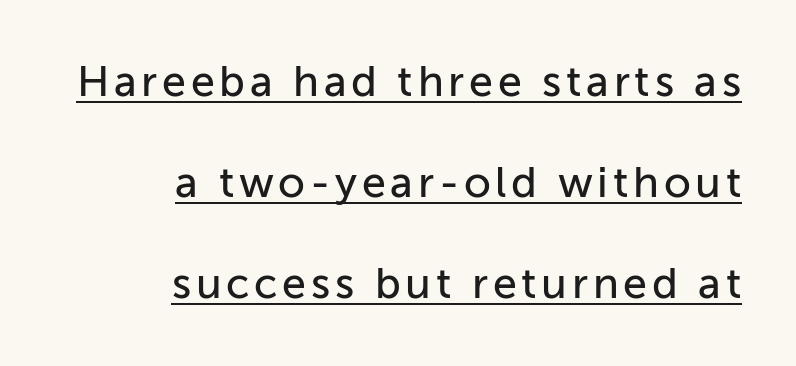
The image shows 43 px sans-serif type, upright; set right-aligned, loose line spacing (2.35x), underlined; low stroke contrast and a medium x-height.
